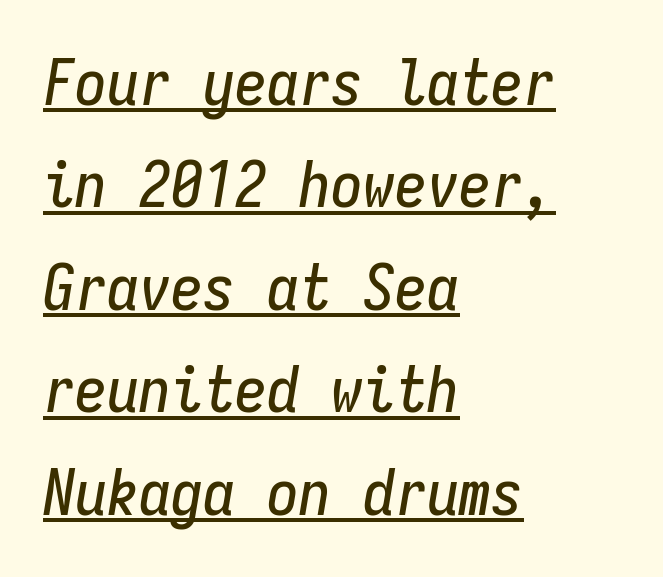
{"italic": "yes", "lean": "right", "slant_degrees": 9, "width": "condensed", "stroke_contrast": "low", "x_height": "medium", "monospaced": "yes", "underline": "yes", "align": "left", "line_spacing": "normal", "line_spacing_ratio": 1.6, "letter_spacing": "normal", "letter_spacing_em": 0.0, "glyph_px": 64}
